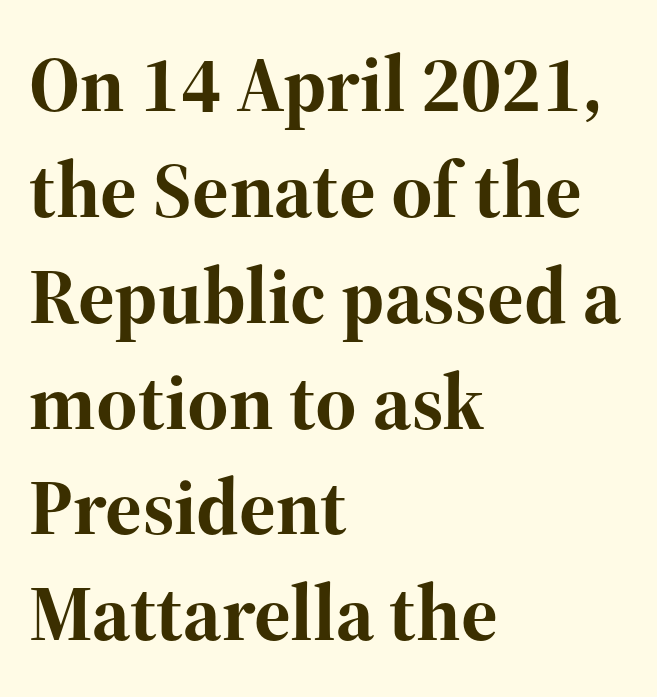
The lettering holds an erect, upright posture throughout. The rendering uses natural spacing where letterforms have individual widths. Between one letter and the next there's only the usual sliver of space. A classic flush-left, rag-right setting is used for this passage. The text was rendered using a seriffed face with decorative stroke endings. Type without underlining.
